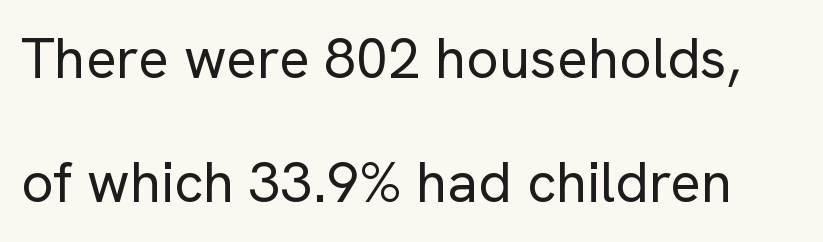
Style check: upright. Regarding leading, the lines here are spaced well apart. I'd call this a sans setting — the letters go barefoot. Each row of text sits above clean, open space. The face used here is rendered with its standard letterfit. This sample has the flowing, uneven cadence of proportional lettering.
